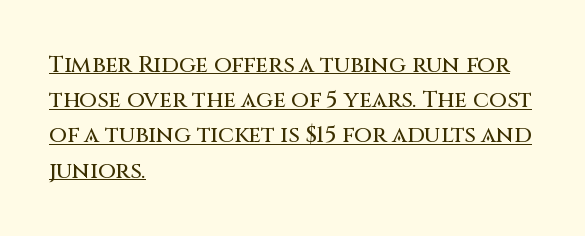
The sample's only ornament is a line tracing under the words. Does the copy run flush right? No — it runs flush left. The font's upright variant was chosen for this text. The letters sit at their default tracking, neither squeezed nor spread. Leading: standard.
